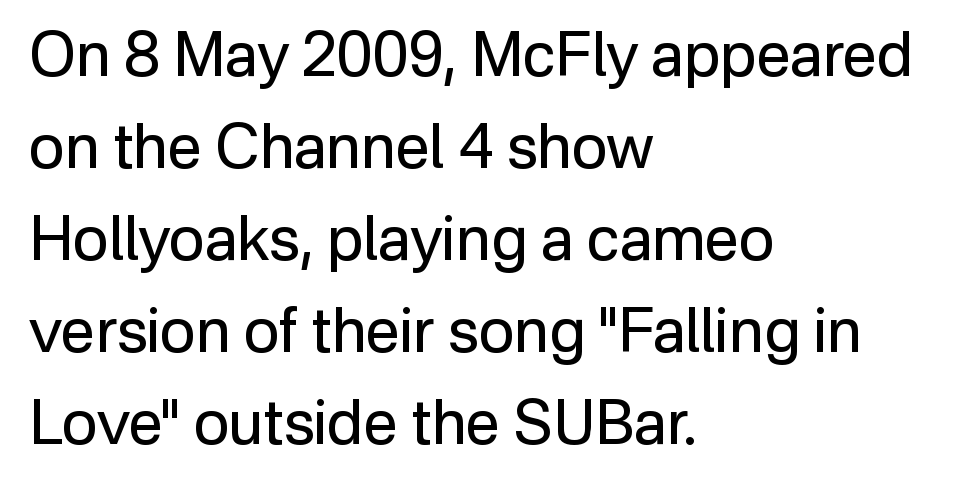
Typographically, this falls in the sans-serif category. The typeface has the unassuming heft of standard copy or less. Reading down the column, the eye jumps a familiar distance to each next line. The letterforms sit shoulder to shoulder at normal distance.
